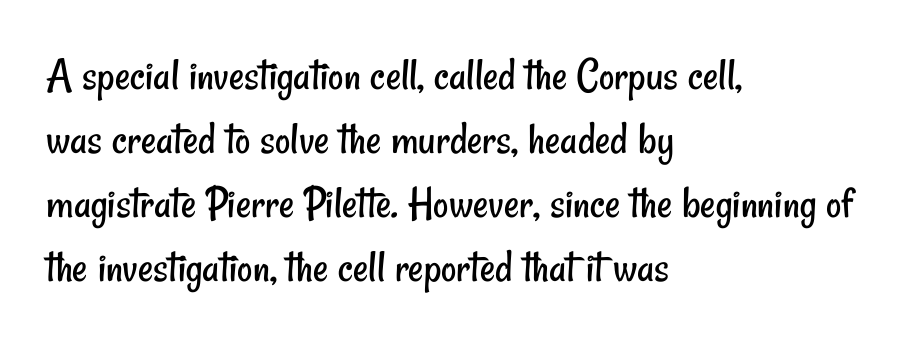
Q: Is the text bold? A: No.
Q: Is the typeface a serif or a sans-serif typeface? A: Sans-serif.
Q: Is the text underlined? A: No.
Q: How is the paragraph aligned? A: Left-aligned.
Q: Is the spacing between letters normal or unusually wide? A: Normal.
Q: Is the spacing between lines tight, normal or loose? A: Normal.
Q: Width (condensed, normal, or wide)? A: Condensed.
Q: Stroke contrast? A: Low.
Q: x-height? A: Small.
Q: Monospaced? A: No.
